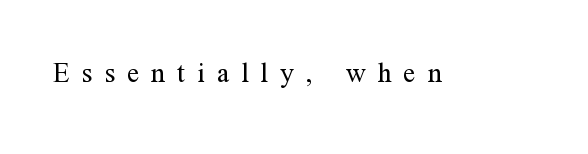
{"serif": "yes", "italic": "no", "bold": "no", "weight": "regular", "width": "normal", "stroke_contrast": "medium", "x_height": "medium", "monospaced": "no", "underline": "no", "letter_spacing": "wide", "letter_spacing_em": 0.43, "glyph_px": 28}
